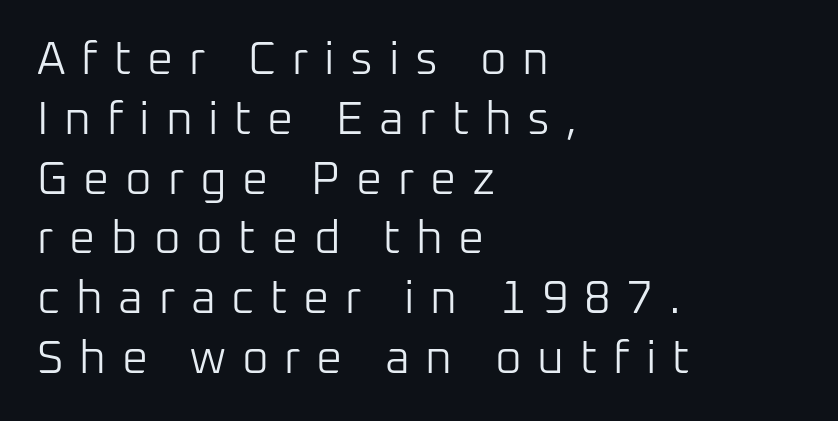
{"serif": "no", "italic": "no", "bold": "no", "weight": "light", "width": "normal", "stroke_contrast": "low", "x_height": "medium", "monospaced": "no", "underline": "no", "align": "left", "line_spacing": "normal", "line_spacing_ratio": 1.3, "letter_spacing": "wide", "letter_spacing_em": 0.34, "glyph_px": 46}
